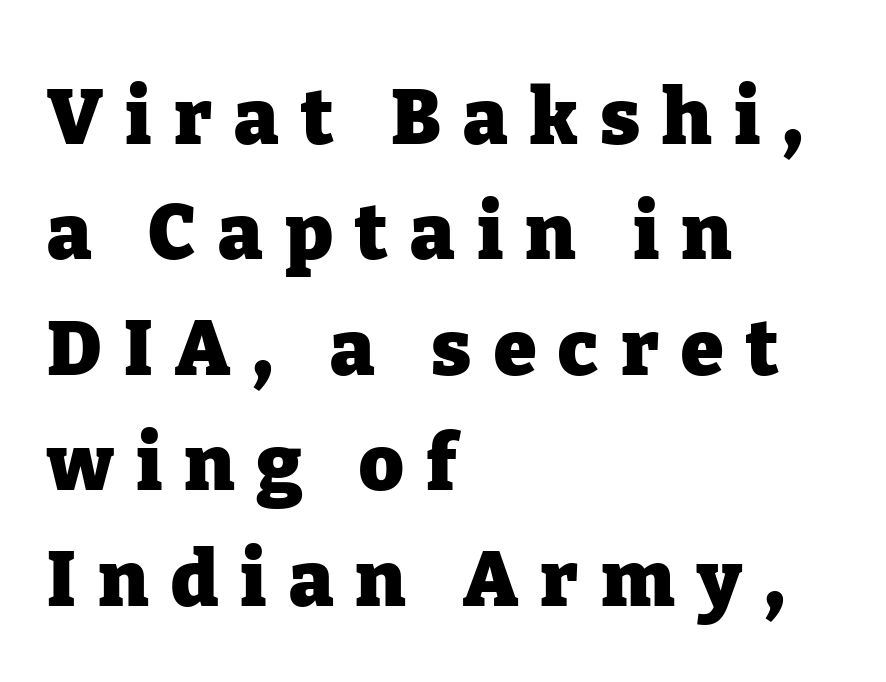
The image shows 77 px heavy serif type, upright; set left-aligned, normal line spacing (1.5x), unusually wide letter spacing (+0.29 em), not underlined; low stroke contrast and a medium x-height.
